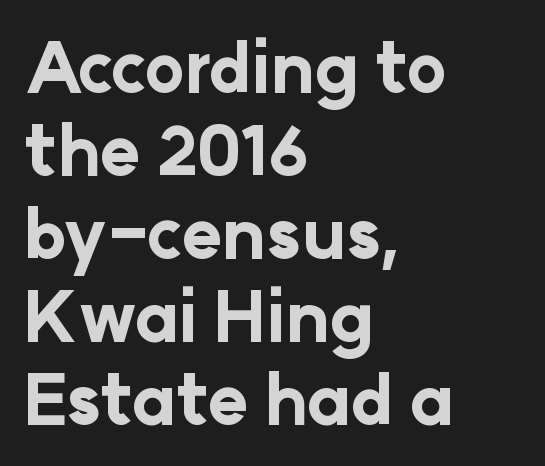
The lines in this sample share a left origin and differ only in where they stop. Glyph-to-glyph distance matches everyday printed text. Just letters on the line, the space beneath them empty. Unlike a traditional serif, this face leaves its strokes unadorned. Plenty of ink on the page — the face is bold. Quick note: not italic, upright.
